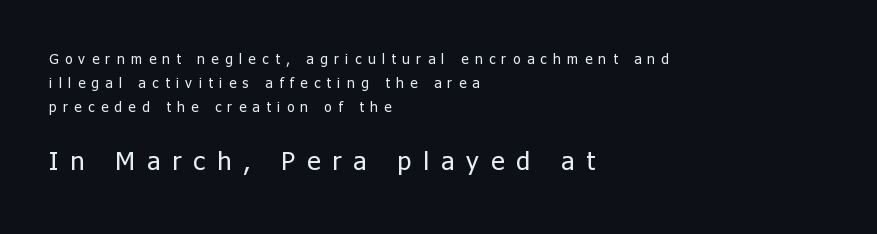
Q: Is the text bold? A: No.
Q: Is the text italic (slanted)? A: No, it is upright.
Q: Is the text underlined? A: No.
Q: How is the paragraph aligned? A: Left-aligned.
Q: Is the spacing between letters normal or unusually wide? A: Unusually wide.
Q: Which block of text is set in a larger size, the first (top) or the second (bottom)? A: The second (bottom) one.
